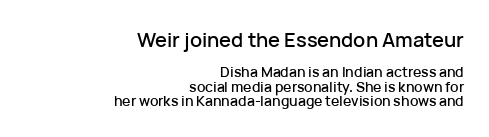
You can tell it's not italic because the verticals are truly vertical. This sample uses plain, unmodified letter spacing. Visually the block forms a straight wall on the right and a jagged coastline on the left. These lines huddle together more closely than default settings would place them. Is the lower block the larger one? No — the upper block carries the bigger type. Each row of text sits above clean, open space.
